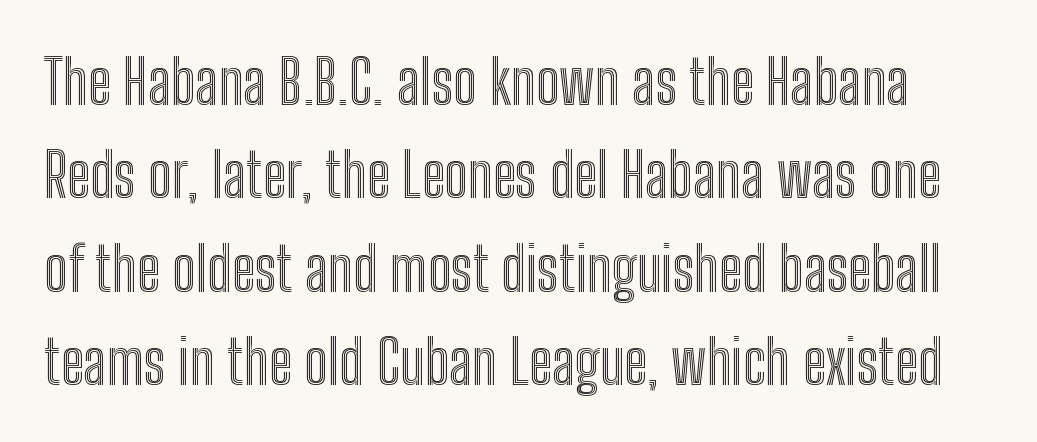
{"italic": "no", "width": "condensed", "x_height": "medium", "monospaced": "no", "underline": "no", "line_spacing": "normal", "line_spacing_ratio": 1.53, "letter_spacing": "normal", "letter_spacing_em": 0.0, "glyph_px": 61}
